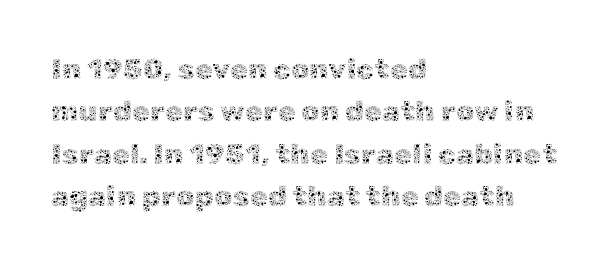
The string is rendered with underlining switched off. These lines are rendered in a variable-pitch font. Line spacing here is normal. The lettering stays uniformly vertical, giving the passage a roman look.
